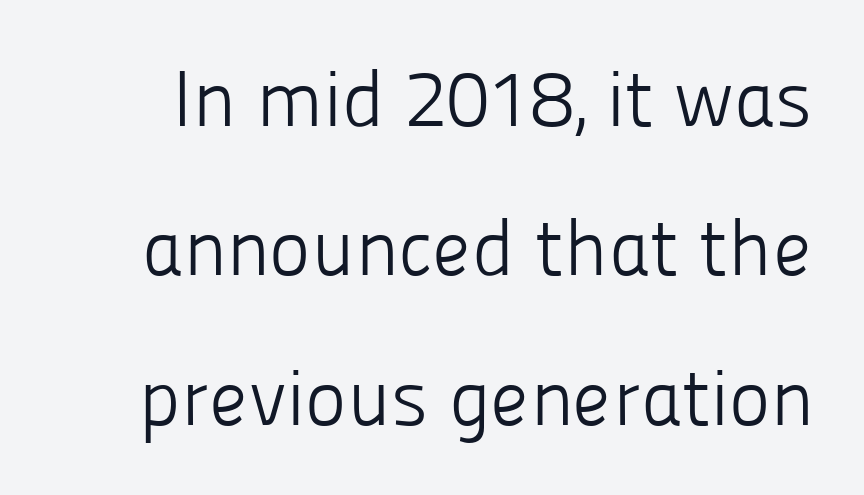
{"serif": "no", "italic": "no", "bold": "no", "weight": "light", "width": "normal", "stroke_contrast": "low", "x_height": "medium", "monospaced": "no", "underline": "no", "line_spacing_ratio": 1.89, "letter_spacing": "normal", "letter_spacing_em": 0.0, "glyph_px": 79}
